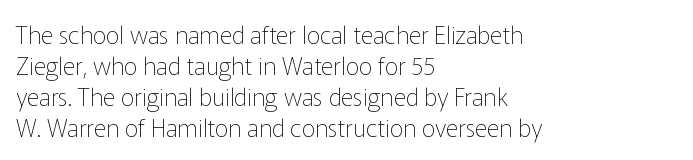
These lines keep a tight, regular rhythm from letter to letter. Notice how descenders clear the ascenders below comfortably — that's standard leading. These lines were composed using upright roman letters. One-word summary of the alignment: left. Nobody drew a line under any word here. The typesetting does not lean heavy: it is not bold.
